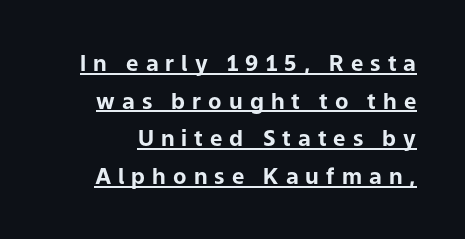
The image shows 22 px bold type, upright; set line spacing 1.71x, unusually wide letter spacing (+0.32 em), underlined.
